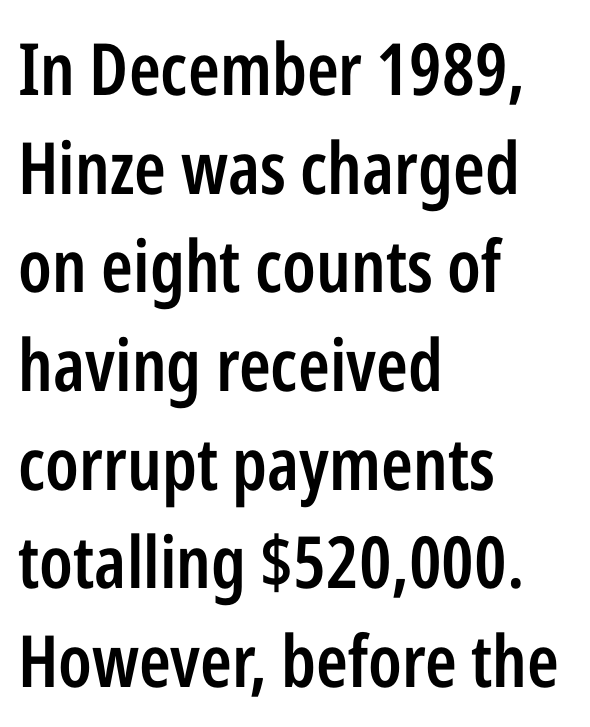
Q: Is the text bold? A: Semi-bold.
Q: Is the text italic (slanted)? A: No, it is upright.
Q: Is the typeface a serif or a sans-serif typeface? A: Sans-serif.
Q: Is the text underlined? A: No.
Q: How is the paragraph aligned? A: Left-aligned.
Q: Is the spacing between letters normal or unusually wide? A: Normal.
Q: Is the spacing between lines tight, normal or loose? A: Normal.
Q: Width (condensed, normal, or wide)? A: Condensed.
Q: Stroke contrast? A: Low.
Q: x-height? A: Medium.
Q: Monospaced? A: No.
